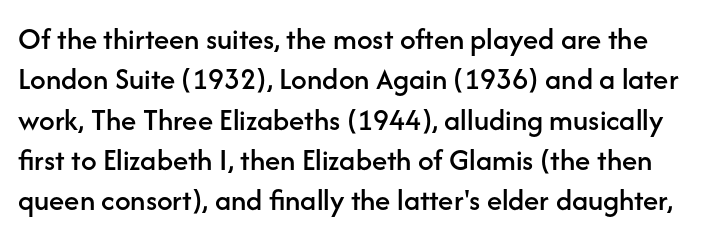
The baseline area is clear. The letters advance in unequal steps, a hallmark of proportional type. The typography opts for an upright posture over an oblique one. The letters carry no serifs — their stems end cleanly without finishing strokes.
